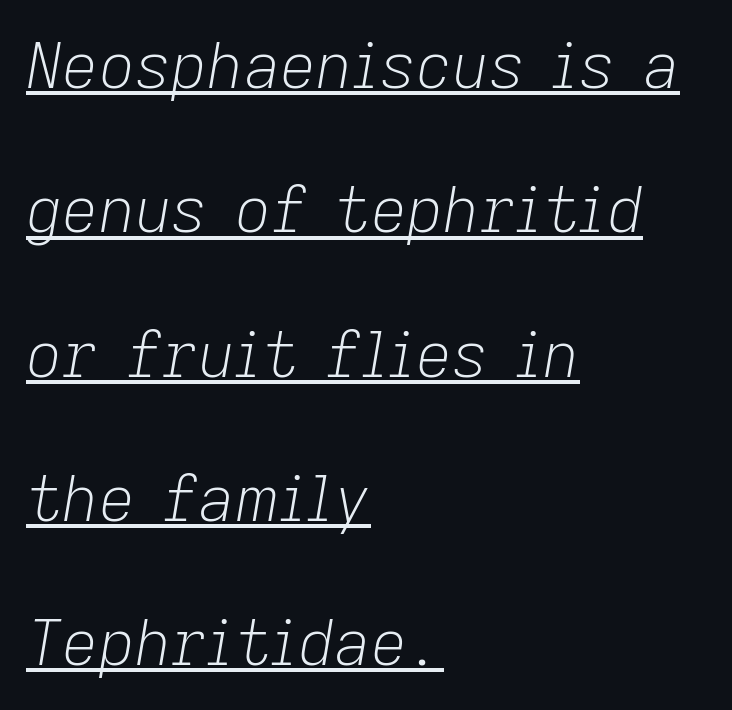
Q: Is the text bold? A: No.
Q: Is the text italic (slanted)? A: Yes, it leans right by about 9 degrees.
Q: Is the text underlined? A: Yes.
Q: How is the paragraph aligned? A: Left-aligned.
Q: Is the spacing between letters normal or unusually wide? A: Normal.
Q: Is the spacing between lines tight, normal or loose? A: Loose.
Q: Width (condensed, normal, or wide)? A: Normal.
Q: Stroke contrast? A: Low.
Q: x-height? A: Medium.
Q: Monospaced? A: No.
